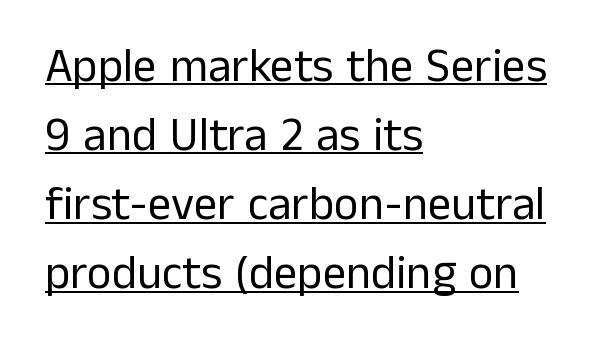
Q: Is the text bold? A: No.
Q: Is the text italic (slanted)? A: No, it is upright.
Q: Is the typeface a serif or a sans-serif typeface? A: Sans-serif.
Q: Is the text underlined? A: Yes.
Q: How is the paragraph aligned? A: Left-aligned.
Q: Is the spacing between letters normal or unusually wide? A: Normal.
Q: Is the spacing between lines tight, normal or loose? A: Normal.
Q: Width (condensed, normal, or wide)? A: Normal.
Q: Stroke contrast? A: Low.
Q: x-height? A: Medium.
Q: Monospaced? A: No.
